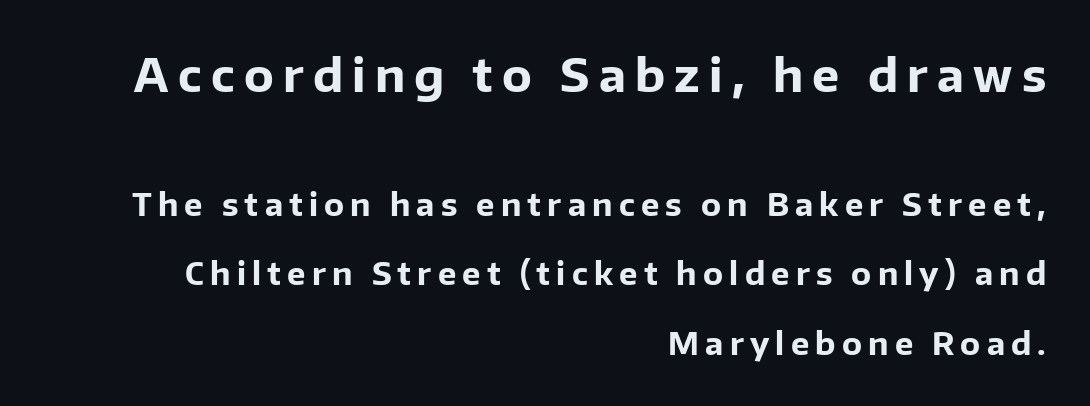
Q: Is the text bold? A: Yes.
Q: Is the text italic (slanted)? A: No, it is upright.
Q: Is the typeface a serif or a sans-serif typeface? A: Sans-serif.
Q: Is the text underlined? A: No.
Q: How is the paragraph aligned? A: Right-aligned.
Q: Is the spacing between letters normal or unusually wide? A: Unusually wide.
Q: Is the spacing between lines tight, normal or loose? A: Loose.
Q: Which block of text is set in a larger size, the first (top) or the second (bottom)? A: The first (top) one.
Q: Width (condensed, normal, or wide)? A: Normal.
Q: Stroke contrast? A: Low.
Q: x-height? A: Medium.
Q: Monospaced? A: No.
